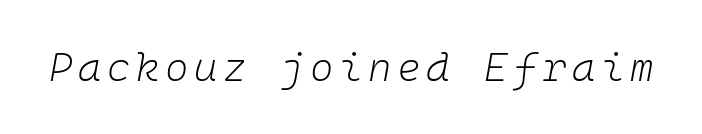
{"italic": "yes", "lean": "right", "slant_degrees": 10, "bold": "no", "weight": "light", "width": "normal", "stroke_contrast": "low", "x_height": "medium", "monospaced": "yes", "underline": "no", "glyph_px": 40}
